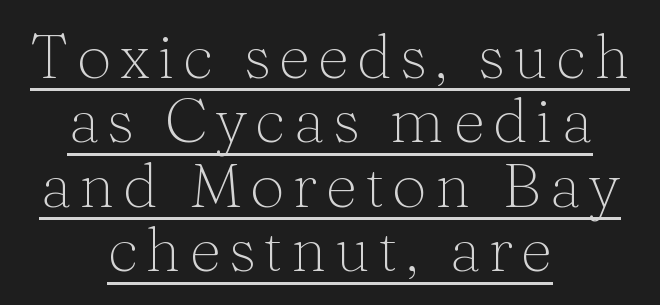
{"serif": "yes", "italic": "no", "bold": "no", "weight": "light", "width": "normal", "stroke_contrast": "medium", "x_height": "medium", "monospaced": "no", "underline": "yes", "align": "center", "line_spacing": "tight", "line_spacing_ratio": 1.04, "glyph_px": 62}
